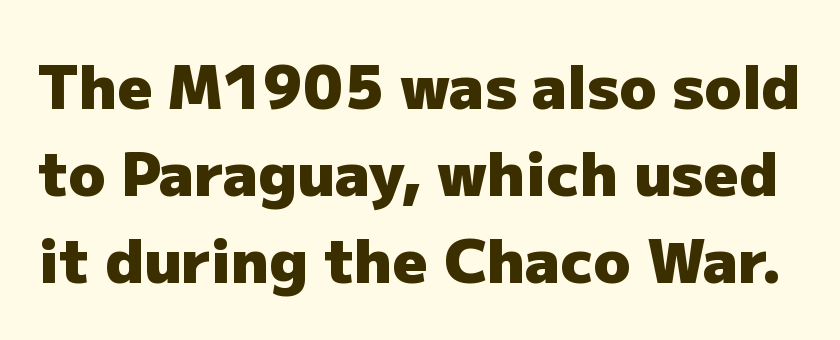
Q: Is the text bold? A: Yes.
Q: Is the text italic (slanted)? A: No, it is upright.
Q: Is the typeface a serif or a sans-serif typeface? A: Sans-serif.
Q: Is the text underlined? A: No.
Q: Is the spacing between letters normal or unusually wide? A: Normal.
Q: Is the spacing between lines tight, normal or loose? A: Normal.
Q: Width (condensed, normal, or wide)? A: Normal.
Q: Stroke contrast? A: Low.
Q: x-height? A: Medium.
Q: Monospaced? A: No.
